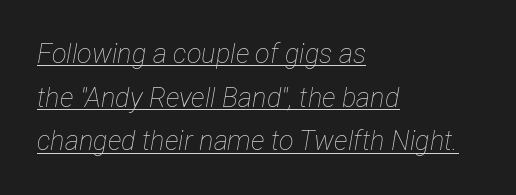
The image shows 27 px text type, italic (leaning right); set left-aligned, normal line spacing (1.62x), normal letter spacing, underlined.
